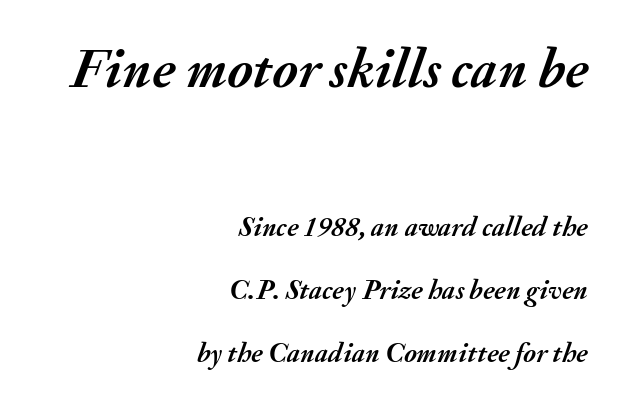
Q: Is the text bold? A: Yes.
Q: Is the text italic (slanted)? A: Yes, it leans right by about 20 degrees.
Q: Is the text underlined? A: No.
Q: How is the paragraph aligned? A: Right-aligned.
Q: Is the spacing between letters normal or unusually wide? A: Normal.
Q: Is the spacing between lines tight, normal or loose? A: Loose.
Q: Which block of text is set in a larger size, the first (top) or the second (bottom)? A: The first (top) one.
Q: Width (condensed, normal, or wide)? A: Normal.
Q: Stroke contrast? A: Medium.
Q: x-height? A: Small.
Q: Monospaced? A: No.
